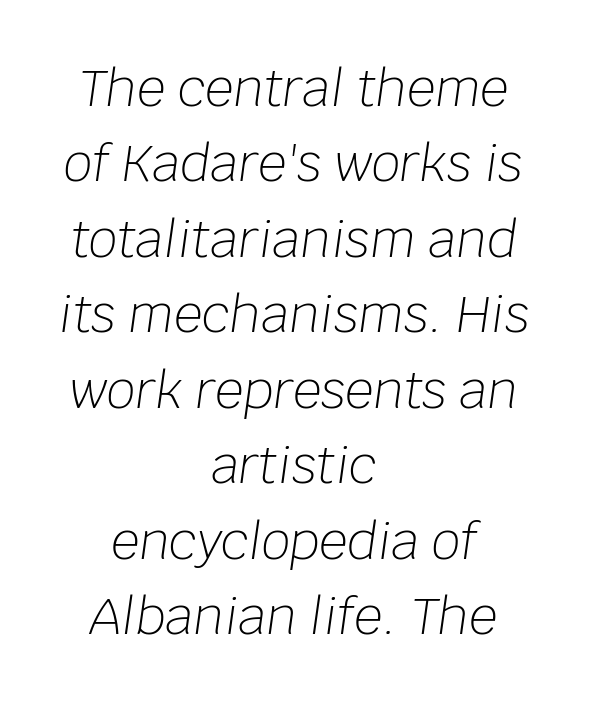
The rendering positions every line midway between the sides. Posture: slanted. Line spacing here is normal. The weight would be labelled regular, book, light, or lighter still. Honestly, there is no underline to notice here at all. Character widths vary here, with narrow letters taking less room than wide ones.
